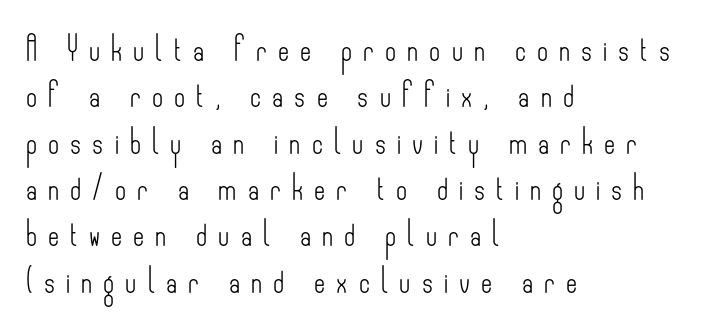
{"italic": "no", "bold": "no", "underline": "no", "align": "left", "line_spacing": "loose", "line_spacing_ratio": 1.93, "letter_spacing": "wide", "letter_spacing_em": 0.46, "glyph_px": 24}
